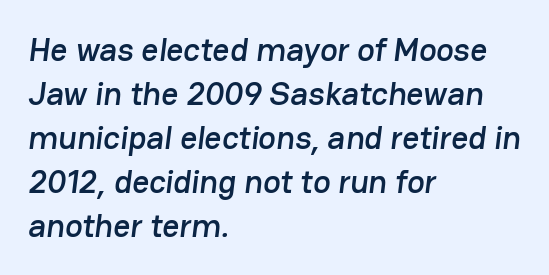
Note the varied advance widths — an 'i' is clearly narrower than an 'm'. To sum up the face: it is a sans, with no serifs. Short note: letters normally spaced. The vertical gap from one line to the next is medium. All the whitespace from short lines collects on the right. Beneath every word, the page is bare.
